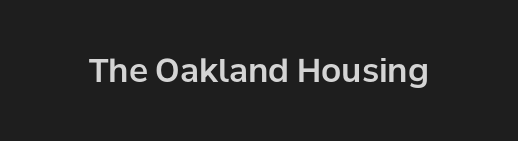
Q: Is the text italic (slanted)? A: No, it is upright.
Q: Is the typeface a serif or a sans-serif typeface? A: Sans-serif.
Q: Is the text underlined? A: No.
Q: Is the spacing between letters normal or unusually wide? A: Normal.
Q: Width (condensed, normal, or wide)? A: Normal.
Q: Stroke contrast? A: Low.
Q: x-height? A: Medium.
Q: Monospaced? A: No.
